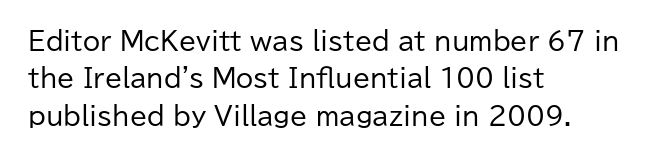
In CSS terms this would be text-align: left. Descenders are the only things crossing below the line. One glance says typical: line gaps are just what's usual. This is the regular roman posture of the typeface.
